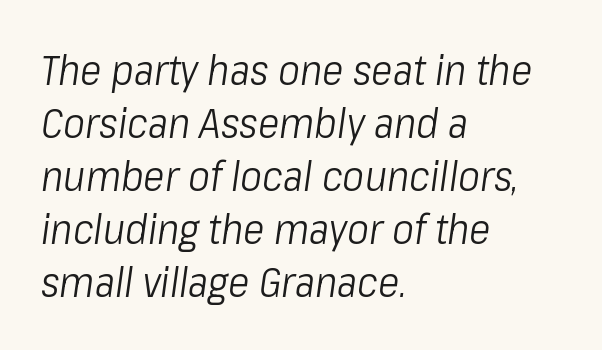
{"italic": "yes", "lean": "right", "slant_degrees": 8, "bold": "no", "weight": "light", "width": "condensed", "stroke_contrast": "low", "x_height": "medium", "monospaced": "no", "underline": "no", "align": "left", "line_spacing": "normal", "line_spacing_ratio": 1.29, "letter_spacing": "normal", "letter_spacing_em": 0.0, "glyph_px": 41}
